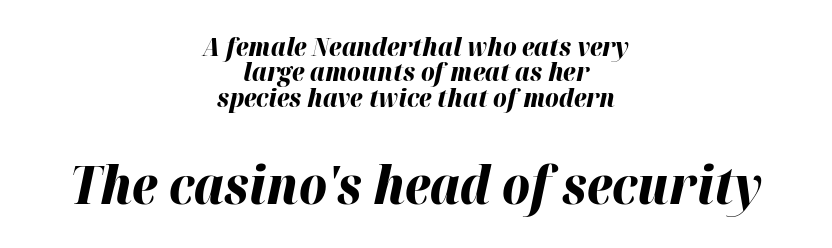
Q: Is the text bold? A: Yes.
Q: Is the text italic (slanted)? A: Yes, it leans right by about 12 degrees.
Q: Is the text underlined? A: No.
Q: How is the paragraph aligned? A: Centered.
Q: Is the spacing between letters normal or unusually wide? A: Normal.
Q: Is the spacing between lines tight, normal or loose? A: Tight.
Q: Which block of text is set in a larger size, the first (top) or the second (bottom)? A: The second (bottom) one.
Q: Width (condensed, normal, or wide)? A: Normal.
Q: Stroke contrast? A: High.
Q: x-height? A: Medium.
Q: Monospaced? A: No.
